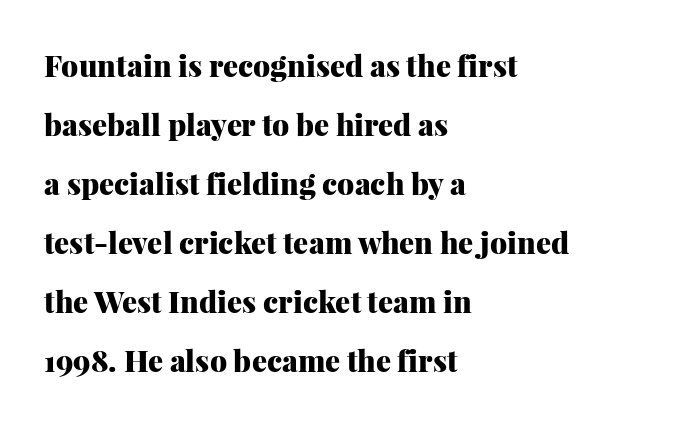
{"serif": "yes", "italic": "no", "bold": "yes", "weight": "heavy", "width": "normal", "stroke_contrast": "medium", "x_height": "medium", "monospaced": "no", "underline": "no", "align": "left", "line_spacing": "loose", "line_spacing_ratio": 1.97, "letter_spacing": "normal", "letter_spacing_em": 0.0, "glyph_px": 30}
